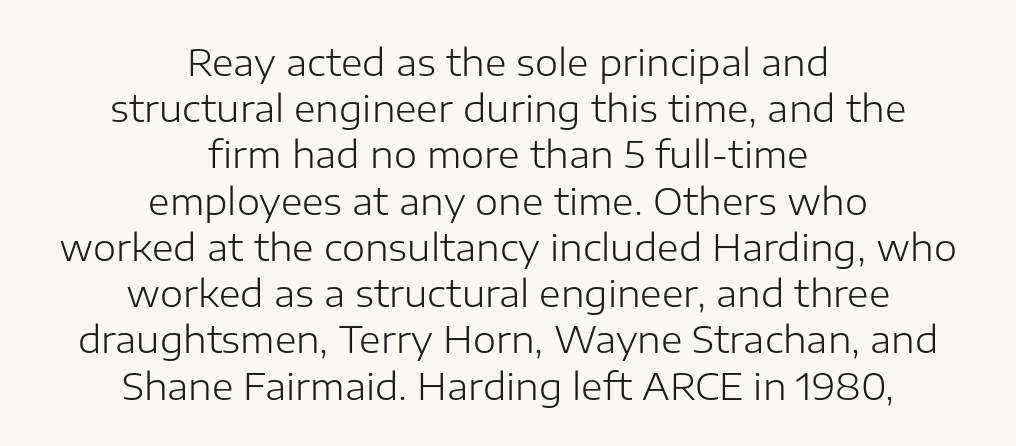
Letter spacing: default. These glyphs show unthickened strokes, regular width or finer. Do the characters align in a grid? No, the font is proportional. A sans-serif font was chosen for this passage. Reading down the block, each line starts at a different indent, mirrored at its end.
